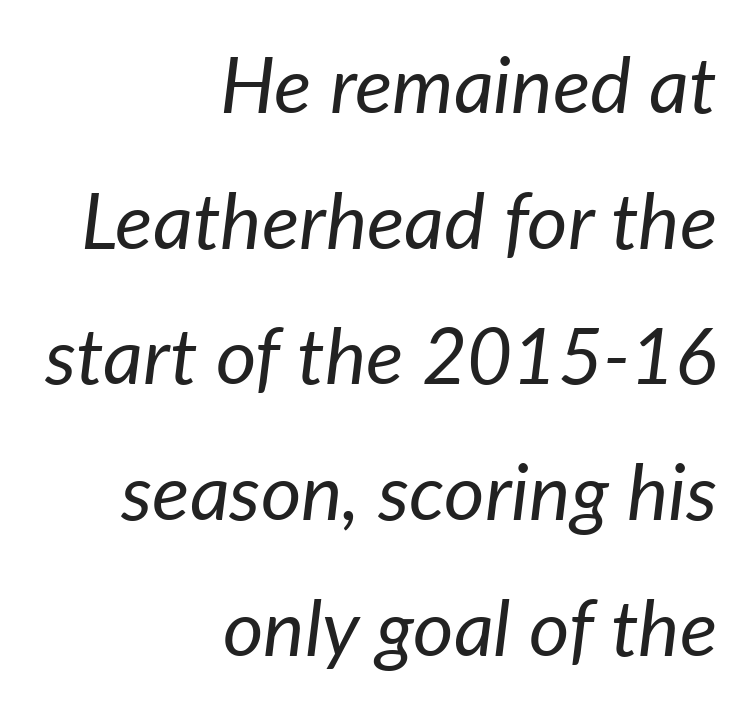
Q: Is the text bold? A: No.
Q: Is the text italic (slanted)? A: Yes, it leans right by about 7 degrees.
Q: Is the text underlined? A: No.
Q: How is the paragraph aligned? A: Right-aligned.
Q: Is the spacing between letters normal or unusually wide? A: Normal.
Q: Width (condensed, normal, or wide)? A: Normal.
Q: Stroke contrast? A: Low.
Q: x-height? A: Medium.
Q: Monospaced? A: No.
